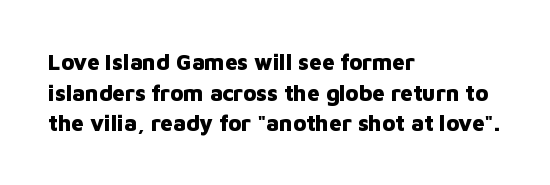
The image shows 22 px bold type, upright; set left-aligned, normal line spacing (1.39x), normal letter spacing, not underlined.
